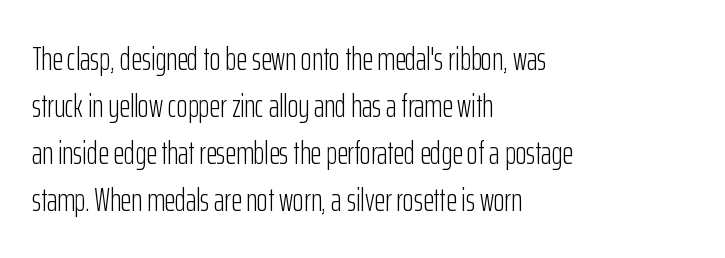
Any mark beneath the type? The region is blank. Successive baselines arrive at the customary interval. Vertical stems look standard width or narrower in stroke. The passage shown is typed in a proportional face where columns would drift. Serifs: no, the terminals of the letterforms are clean. Does the copy run flush right? No — it runs flush left.
